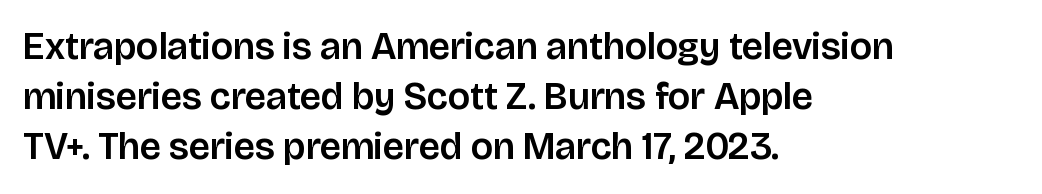
Interline gaps are of average width in this sample. Do the letters lean? They stand straight. Note the varied advance widths — an 'i' is clearly narrower than an 'm'. Serifs: no, the terminals of the letterforms are clean.
